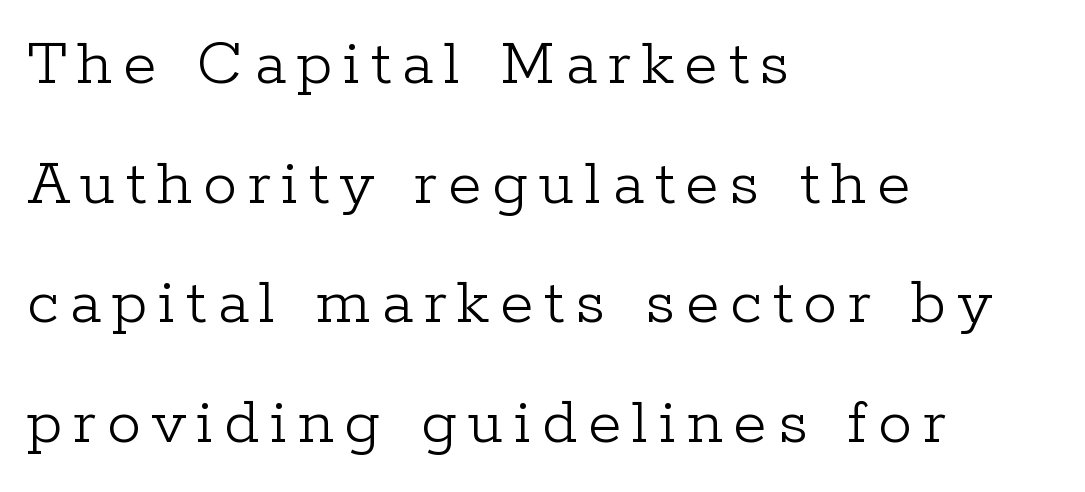
Q: Is the text bold? A: No.
Q: Is the text italic (slanted)? A: No, it is upright.
Q: Is the typeface a serif or a sans-serif typeface? A: Serif.
Q: Is the text underlined? A: No.
Q: How is the paragraph aligned? A: Left-aligned.
Q: Width (condensed, normal, or wide)? A: Normal.
Q: Stroke contrast? A: Low.
Q: x-height? A: Medium.
Q: Monospaced? A: No.
